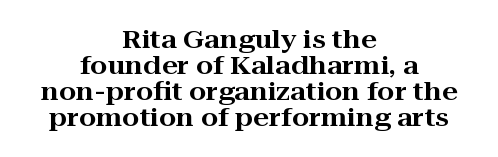
{"italic": "no", "underline": "no", "align": "center", "line_spacing": "tight", "line_spacing_ratio": 1.04, "letter_spacing": "normal", "letter_spacing_em": 0.0, "glyph_px": 25}
